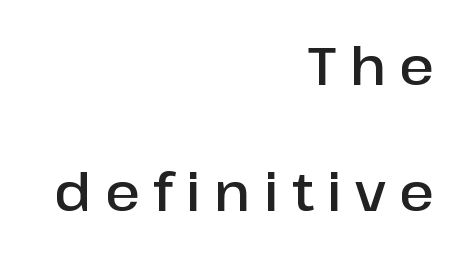
Q: Is the text bold? A: Semi-bold.
Q: Is the text italic (slanted)? A: No, it is upright.
Q: Is the typeface a serif or a sans-serif typeface? A: Sans-serif.
Q: Is the text underlined? A: No.
Q: How is the paragraph aligned? A: Right-aligned.
Q: Is the spacing between letters normal or unusually wide? A: Unusually wide.
Q: Is the spacing between lines tight, normal or loose? A: Loose.
Q: Width (condensed, normal, or wide)? A: Normal.
Q: Stroke contrast? A: Low.
Q: x-height? A: Medium.
Q: Monospaced? A: No.
